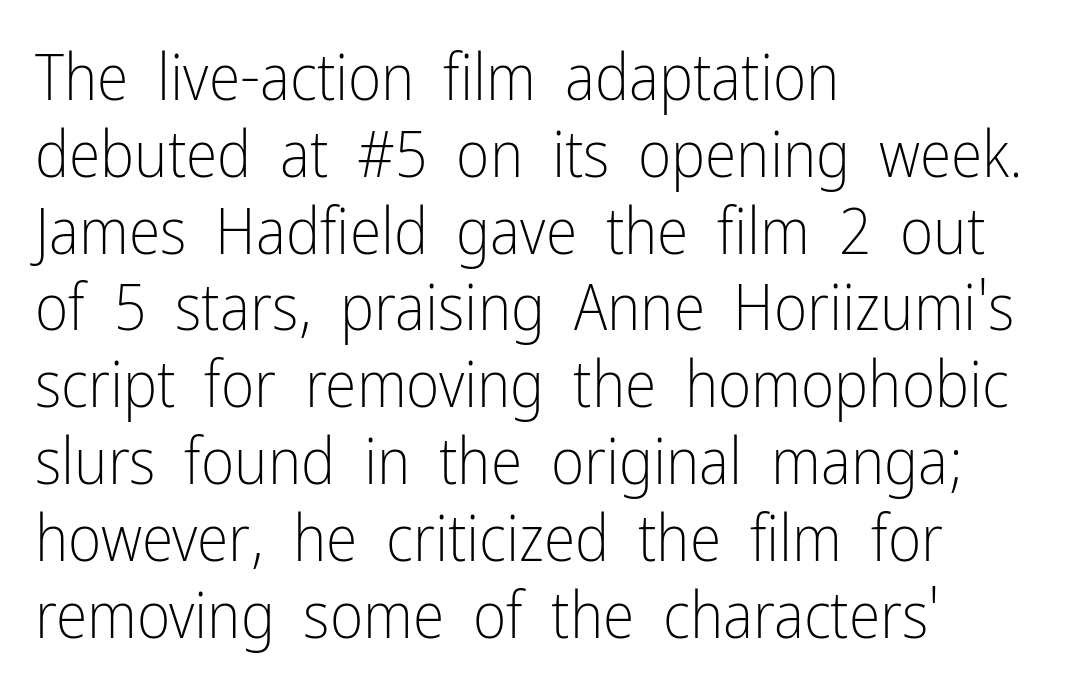
{"serif": "no", "italic": "no", "bold": "no", "weight": "light", "width": "condensed", "stroke_contrast": "low", "x_height": "medium", "monospaced": "no", "underline": "no", "align": "left", "line_spacing_ratio": 1.2, "letter_spacing": "normal", "letter_spacing_em": 0.0, "glyph_px": 64}
